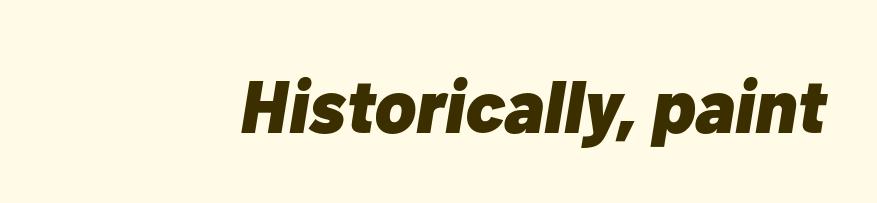
Q: Is the text bold? A: Yes.
Q: Is the text italic (slanted)? A: Yes, it leans right by about 10 degrees.
Q: Is the text underlined? A: No.
Q: Is the spacing between letters normal or unusually wide? A: Normal.
Q: Width (condensed, normal, or wide)? A: Normal.
Q: Stroke contrast? A: Low.
Q: x-height? A: Medium.
Q: Monospaced? A: No.
